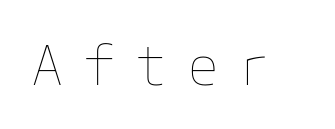
{"italic": "no", "bold": "no", "weight": "thin", "width": "normal", "stroke_contrast": "low", "x_height": "medium", "underline": "no", "letter_spacing": "wide", "letter_spacing_em": 0.36, "glyph_px": 54}
